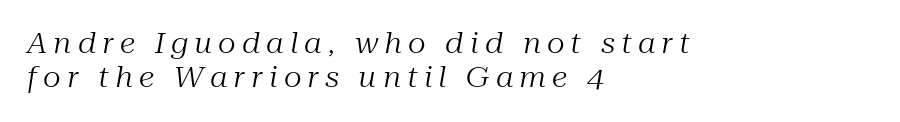
The image shows 28 px regular-weight serif type, italic (leaning right); set left-aligned, line spacing 1.23x, unusually wide letter spacing (+0.22 em), not underlined; medium stroke contrast and a medium x-height.
